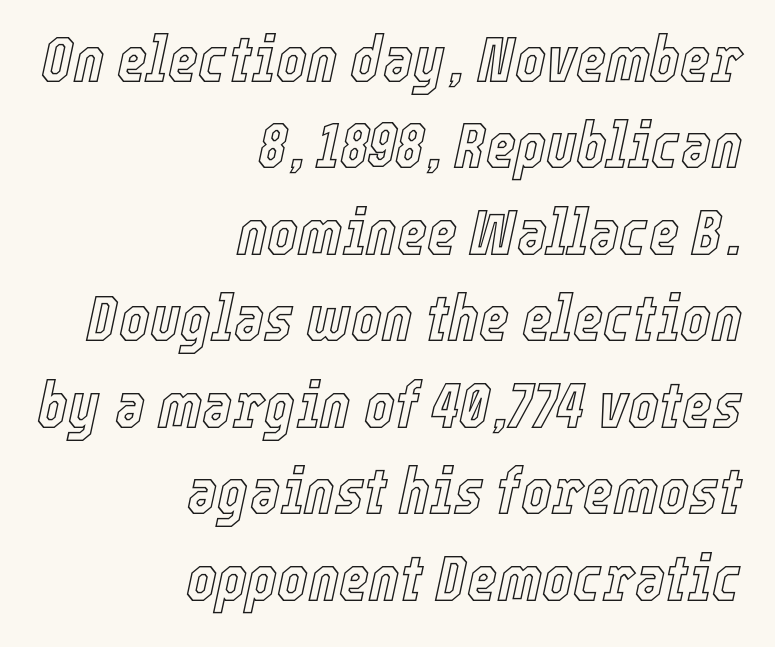
Q: Is the text italic (slanted)? A: Yes, it leans right by about 12 degrees.
Q: Is the text underlined? A: No.
Q: How is the paragraph aligned? A: Right-aligned.
Q: Is the spacing between letters normal or unusually wide? A: Normal.
Q: Is the spacing between lines tight, normal or loose? A: Normal.
Q: Width (condensed, normal, or wide)? A: Condensed.
Q: x-height? A: Medium.
Q: Monospaced? A: No.
